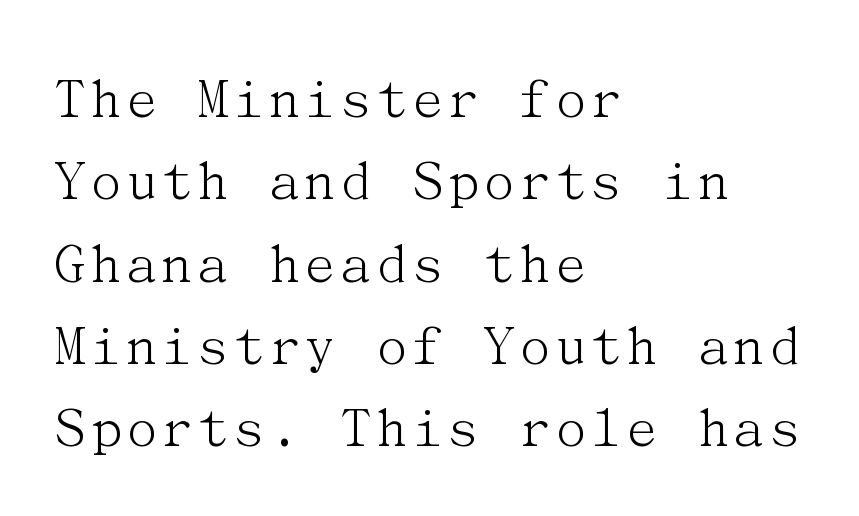
Q: Is the text bold? A: No.
Q: Is the text italic (slanted)? A: No, it is upright.
Q: Is the typeface a serif or a sans-serif typeface? A: Serif.
Q: Is the text underlined? A: No.
Q: How is the paragraph aligned? A: Left-aligned.
Q: Is the spacing between letters normal or unusually wide? A: Normal.
Q: Is the spacing between lines tight, normal or loose? A: Normal.
Q: Width (condensed, normal, or wide)? A: Normal.
Q: Stroke contrast? A: Medium.
Q: x-height? A: Medium.
